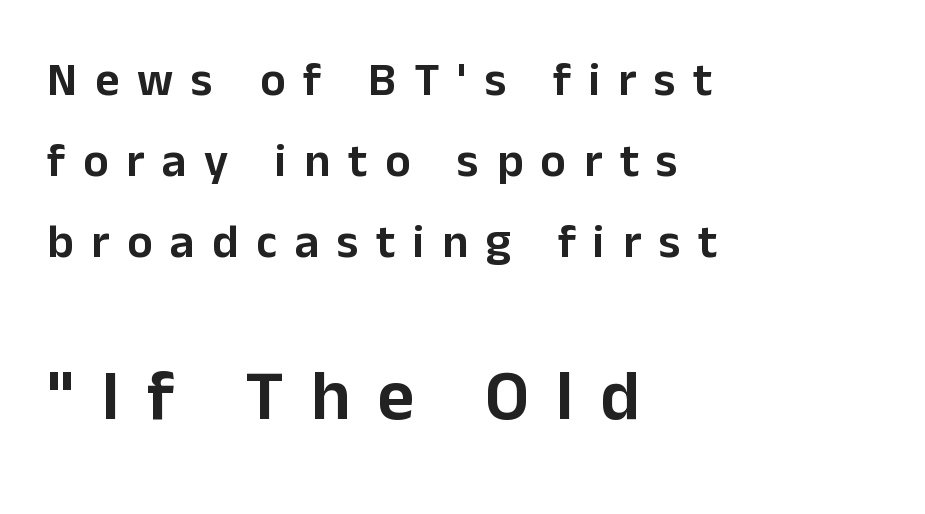
Decoration check: the copy has no underline. A roman cut, with each character standing at attention. Horizontal alignment here is leftward, the default for most running prose. Grotesque or geometric, the face here clearly has no serifs. Is this a fixed-width face? No — the glyphs have proportional, varying widths.
